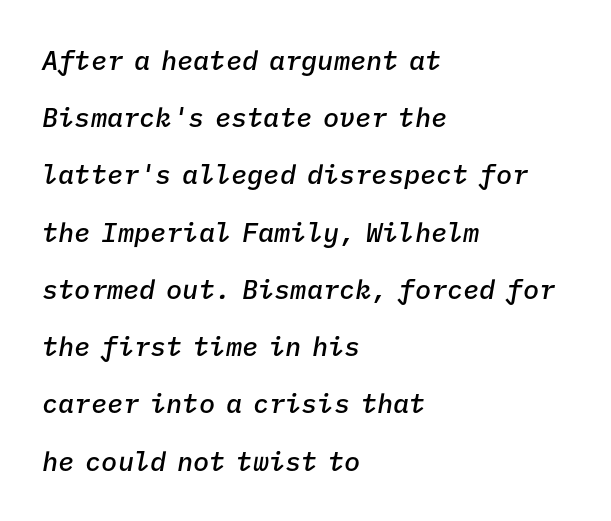
Q: Is the text bold? A: Semi-bold.
Q: Is the text italic (slanted)? A: Yes, it leans right by about 9 degrees.
Q: Is the text underlined? A: No.
Q: How is the paragraph aligned? A: Left-aligned.
Q: Is the spacing between letters normal or unusually wide? A: Normal.
Q: Is the spacing between lines tight, normal or loose? A: Loose.
